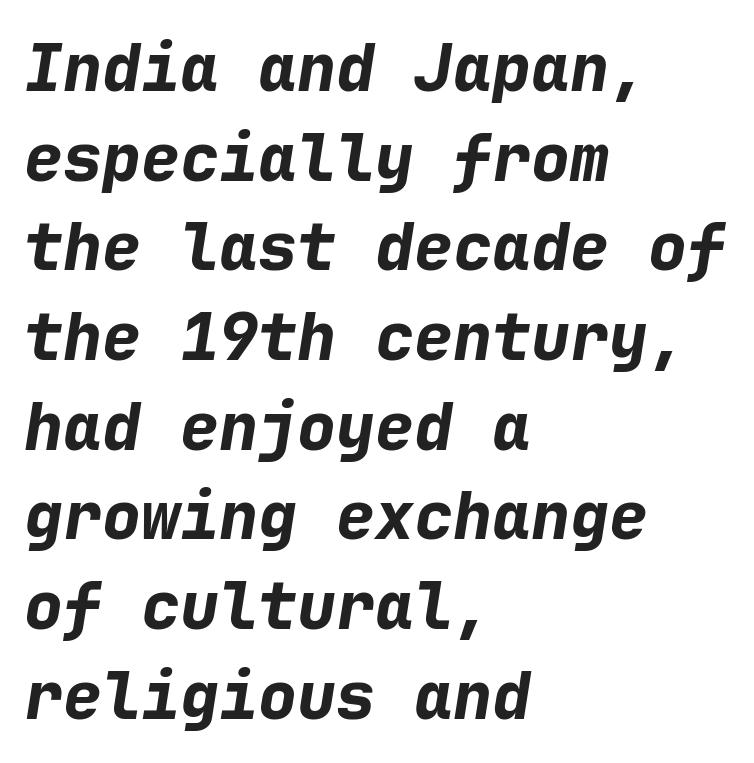
{"italic": "yes", "lean": "right", "slant_degrees": 9, "bold": "yes", "weight": "bold", "width": "normal", "stroke_contrast": "low", "x_height": "medium", "monospaced": "yes", "underline": "no", "align": "left", "line_spacing": "normal", "line_spacing_ratio": 1.38, "letter_spacing": "normal", "letter_spacing_em": 0.0, "glyph_px": 65}
